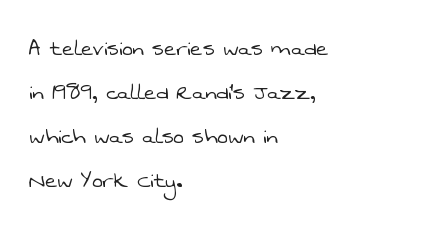
Q: Is the text bold? A: No.
Q: Is the text underlined? A: No.
Q: How is the paragraph aligned? A: Left-aligned.
Q: Is the spacing between letters normal or unusually wide? A: Normal.
Q: Is the spacing between lines tight, normal or loose? A: Normal.
